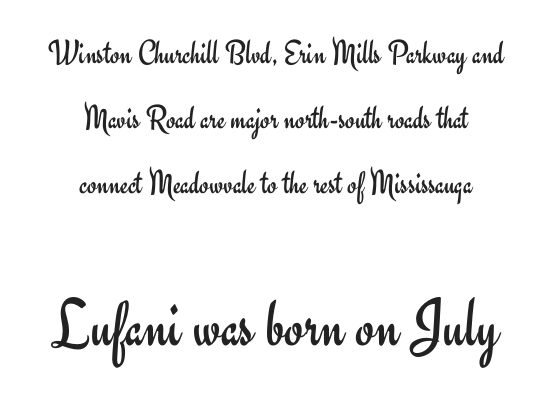
Q: Is the text bold? A: No.
Q: Is the text italic (slanted)? A: Yes.
Q: Is the typeface a serif or a sans-serif typeface? A: Sans-serif.
Q: Is the text underlined? A: No.
Q: How is the paragraph aligned? A: Centered.
Q: Is the spacing between letters normal or unusually wide? A: Normal.
Q: Is the spacing between lines tight, normal or loose? A: Loose.
Q: Which block of text is set in a larger size, the first (top) or the second (bottom)? A: The second (bottom) one.
Q: Width (condensed, normal, or wide)? A: Normal.
Q: Stroke contrast? A: Low.
Q: x-height? A: Small.
Q: Monospaced? A: No.
